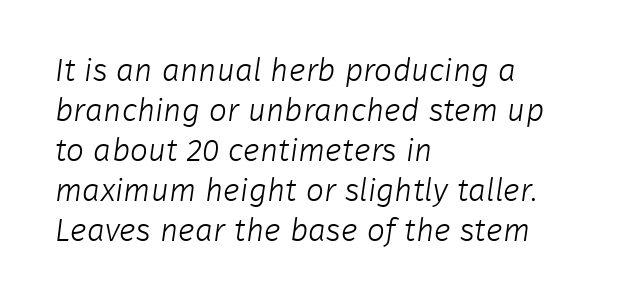
{"serif": "no", "bold": "no", "weight": "light", "width": "normal", "stroke_contrast": "low", "x_height": "medium", "monospaced": "no", "underline": "no", "align": "left", "line_spacing": "normal", "line_spacing_ratio": 1.25, "letter_spacing": "normal", "letter_spacing_em": 0.0, "glyph_px": 32}
